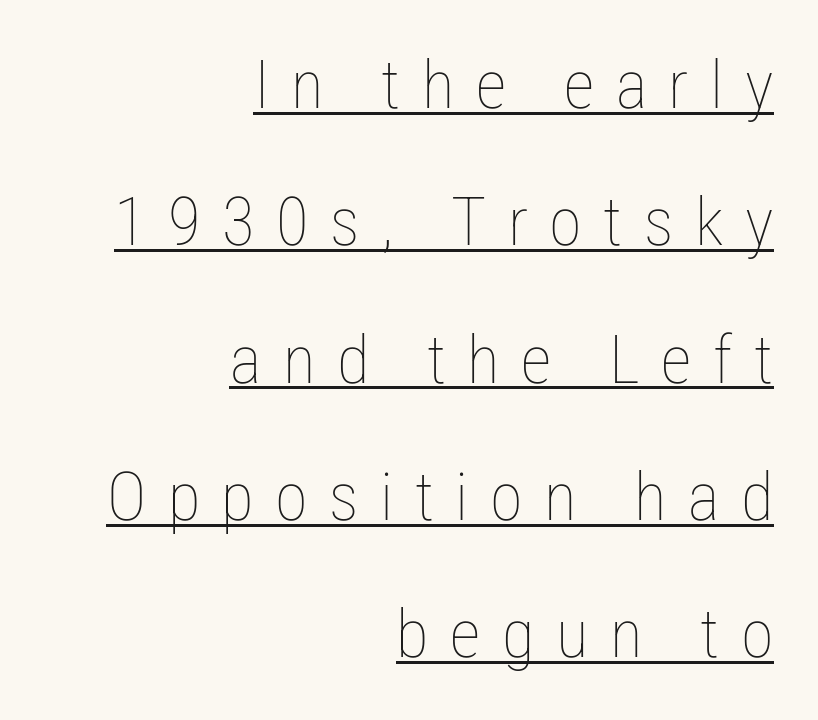
Q: Is the text bold? A: No.
Q: Is the text italic (slanted)? A: No, it is upright.
Q: Is the text underlined? A: Yes.
Q: How is the paragraph aligned? A: Right-aligned.
Q: Is the spacing between letters normal or unusually wide? A: Unusually wide.
Q: Is the spacing between lines tight, normal or loose? A: Loose.
Q: Width (condensed, normal, or wide)? A: Condensed.
Q: Stroke contrast? A: Low.
Q: x-height? A: Medium.
Q: Monospaced? A: No.
